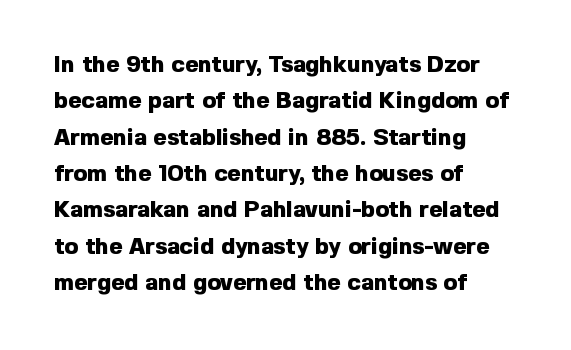
The text block is weighted toward the left margin, trailing off unevenly rightward. These lines carry a lot of weight — the face is fully bold. The letters stand upright; this is a roman face. Each row of text sits above clean, open space. This rendering leaves character spacing at its baseline value.
